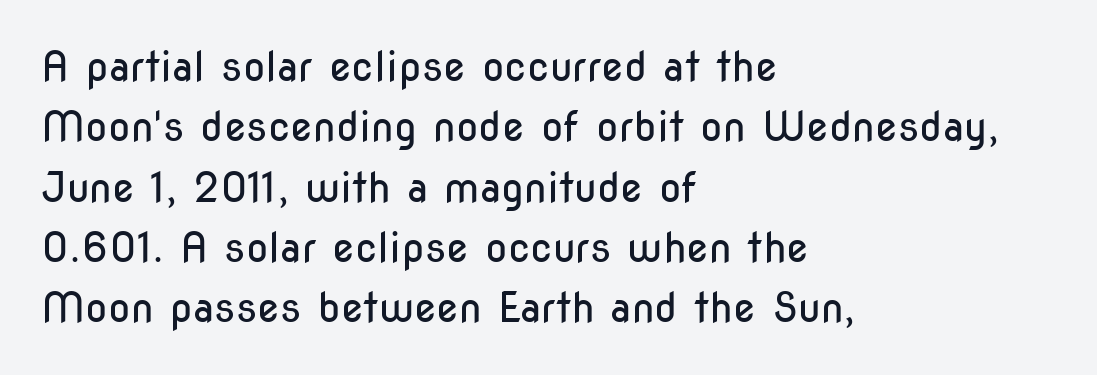
{"serif": "no", "italic": "no", "bold": "no", "weight": "regular", "width": "condensed", "stroke_contrast": "low", "x_height": "medium", "monospaced": "no", "underline": "no", "align": "left", "line_spacing": "normal", "line_spacing_ratio": 1.47, "letter_spacing": "normal", "letter_spacing_em": 0.0, "glyph_px": 41}
